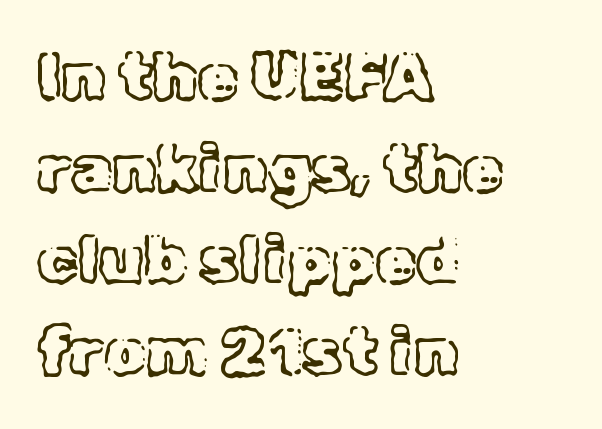
The image shows 66 px text type, upright; set left-aligned, normal line spacing (1.39x), normal letter spacing, not underlined; a medium x-height.
